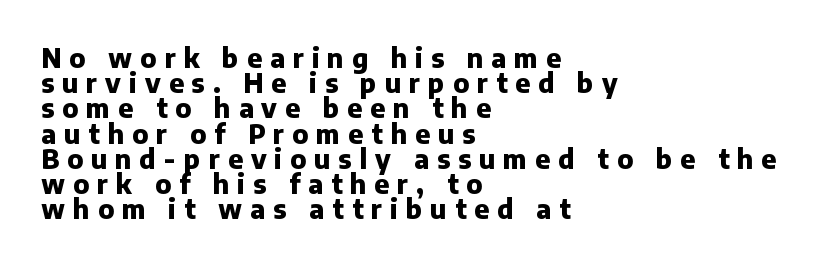
The compositor pushed each line to the left boundary. Underlining? Definitely not there. Students, this is bold: see how much ink each stroke carries. Notice how descenders almost collide with the ascenders below — that's tight leading. Italic? Not at all — the glyphs are vertical. The letterforms stand isolated, each surrounded by extra space.
